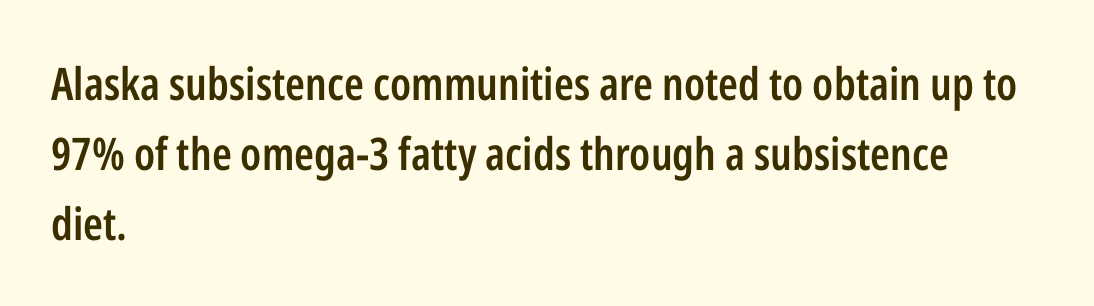
Q: Is the text bold? A: Semi-bold.
Q: Is the text italic (slanted)? A: No, it is upright.
Q: Is the typeface a serif or a sans-serif typeface? A: Sans-serif.
Q: Is the text underlined? A: No.
Q: How is the paragraph aligned? A: Left-aligned.
Q: Is the spacing between letters normal or unusually wide? A: Normal.
Q: Is the spacing between lines tight, normal or loose? A: Normal.
Q: Width (condensed, normal, or wide)? A: Condensed.
Q: Stroke contrast? A: Low.
Q: x-height? A: Medium.
Q: Monospaced? A: No.
